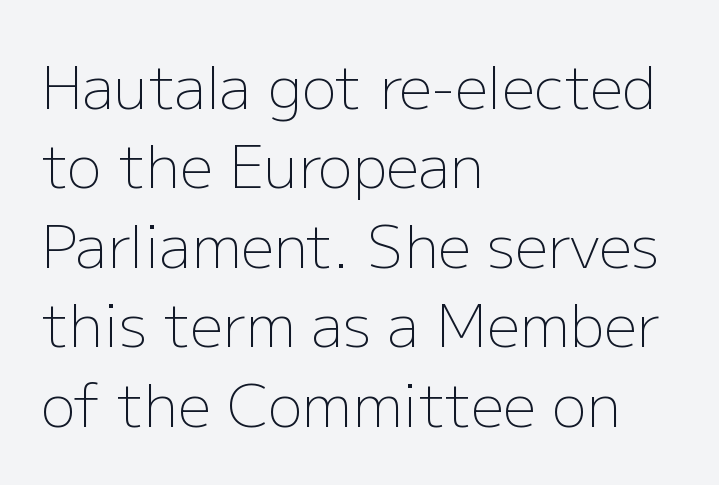
Q: Is the text bold? A: No.
Q: Is the text italic (slanted)? A: No, it is upright.
Q: Is the typeface a serif or a sans-serif typeface? A: Sans-serif.
Q: Is the text underlined? A: No.
Q: How is the paragraph aligned? A: Left-aligned.
Q: Is the spacing between letters normal or unusually wide? A: Normal.
Q: Is the spacing between lines tight, normal or loose? A: Normal.
Q: Width (condensed, normal, or wide)? A: Normal.
Q: Stroke contrast? A: Low.
Q: x-height? A: Medium.
Q: Monospaced? A: No.
